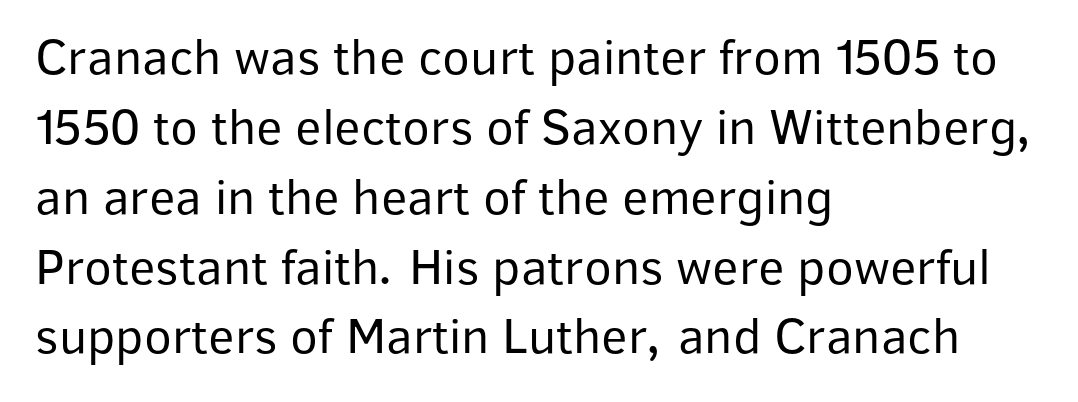
{"serif": "no", "italic": "no", "bold": "no", "weight": "regular", "width": "normal", "stroke_contrast": "low", "x_height": "medium", "monospaced": "no", "underline": "no", "align": "left", "line_spacing": "normal", "line_spacing_ratio": 1.37, "letter_spacing": "normal", "letter_spacing_em": 0.0, "glyph_px": 51}
